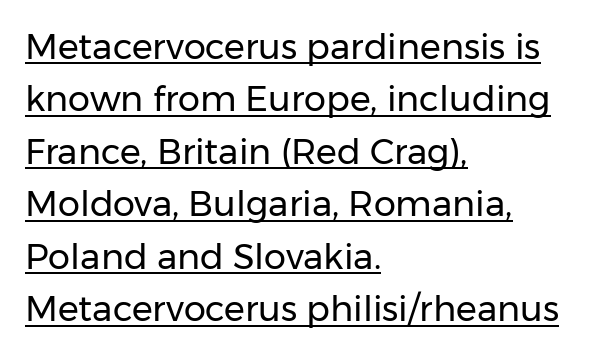
The image shows 35 px regular-weight sans-serif type, upright; set left-aligned, normal line spacing (1.5x), normal letter spacing, underlined; low stroke contrast and a medium x-height.
